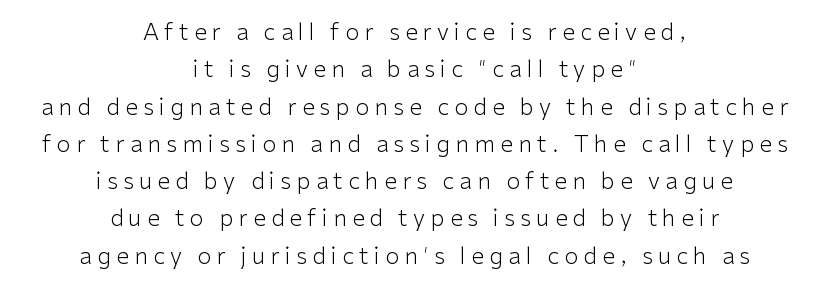
{"italic": "no", "bold": "no", "underline": "no", "align": "center", "line_spacing": "normal", "line_spacing_ratio": 1.62, "letter_spacing": "wide", "letter_spacing_em": 0.23, "glyph_px": 23}
